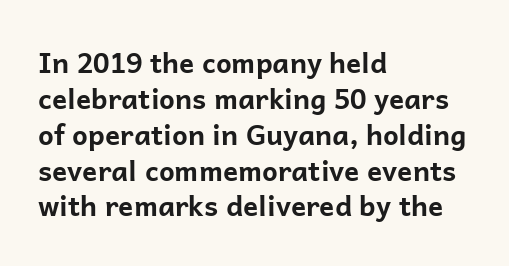
A student would call this left alignment; a typographer would say flush left, rag right. Caption: bold face, heavy strokes. Nope, not italic — everything's standing straight. Compared with typical paragraphs, the rows here are spaced about the same. Type style note: lacks serifs. Bare-footed words on every line.
